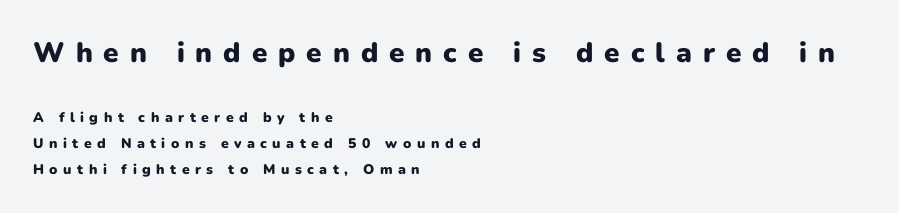
The image shows 28 px heavy sans-serif type, upright; set left-aligned, line spacing 1.85x, unusually wide letter spacing (+0.39 em), not underlined; the first (top) block is 2.0x larger; low stroke contrast and a medium x-height.
